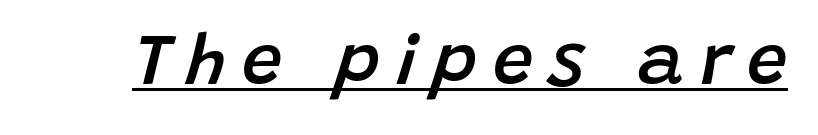
The strokes are fattened partway — semibold, not bold. What decoration does the sample have? An underline. Inter-character spacing is expanded well beyond the font's built-in metrics. These lines were composed using italics. Looks like regular typesetting: each glyph gets only the width it needs.
